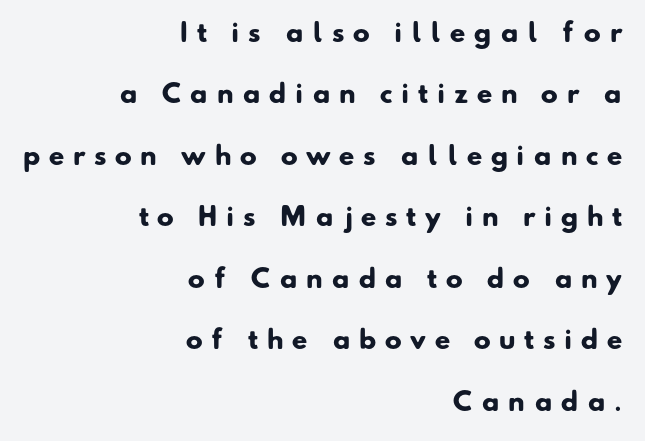
The letters are spread apart with noticeably loose tracking. You'd pick this weight for a headline — it's a proper bold. Leftover space on each line is placed entirely before the opening word. The passage shown is not underscored anywhere. Summary of vertical rhythm: relaxed, with wide interline spacing.
